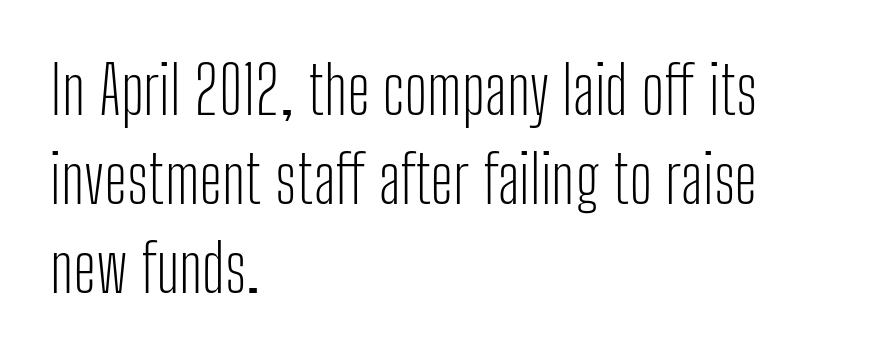
The image shows 66 px light, condensed sans-serif type, upright; set left-aligned, normal line spacing (1.35x), normal letter spacing, not underlined; low stroke contrast and a medium x-height.
